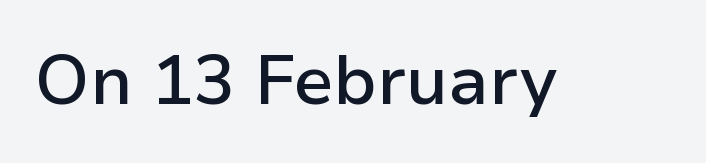
{"serif": "no", "italic": "no", "bold": "semi", "weight": "semibold", "width": "normal", "stroke_contrast": "low", "x_height": "medium", "monospaced": "no", "underline": "no", "letter_spacing": "normal", "letter_spacing_em": 0.0, "glyph_px": 69}
